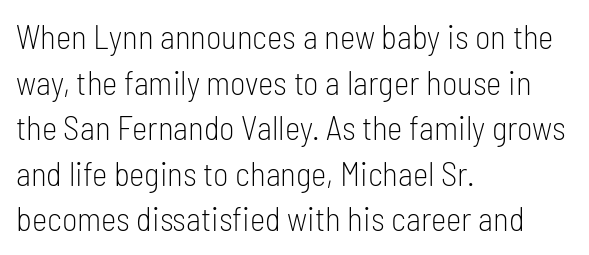
{"serif": "no", "italic": "no", "bold": "no", "weight": "light", "width": "condensed", "stroke_contrast": "low", "x_height": "medium", "monospaced": "no", "underline": "no", "align": "left", "line_spacing": "normal", "line_spacing_ratio": 1.38, "letter_spacing": "normal", "letter_spacing_em": 0.0, "glyph_px": 33}
